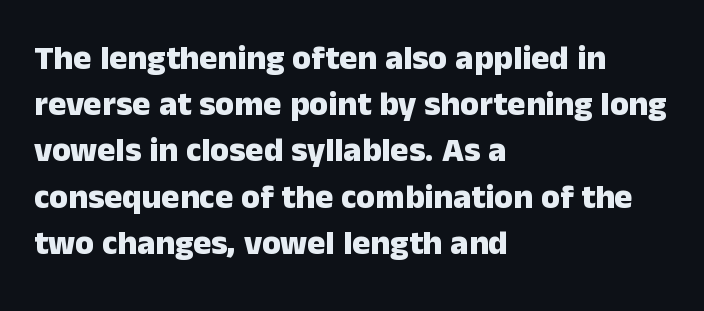
Each letter keeps its own natural width here, so spacing adapts to shape. Students, this is bold: see how much ink each stroke carries. The passage shown is typeset with a sans-serif family. The setting favours the left margin, as ordinary paragraphs usually do. Nope, not italic — everything's standing straight. The specimen omits any rule beneath the text block's lines.
